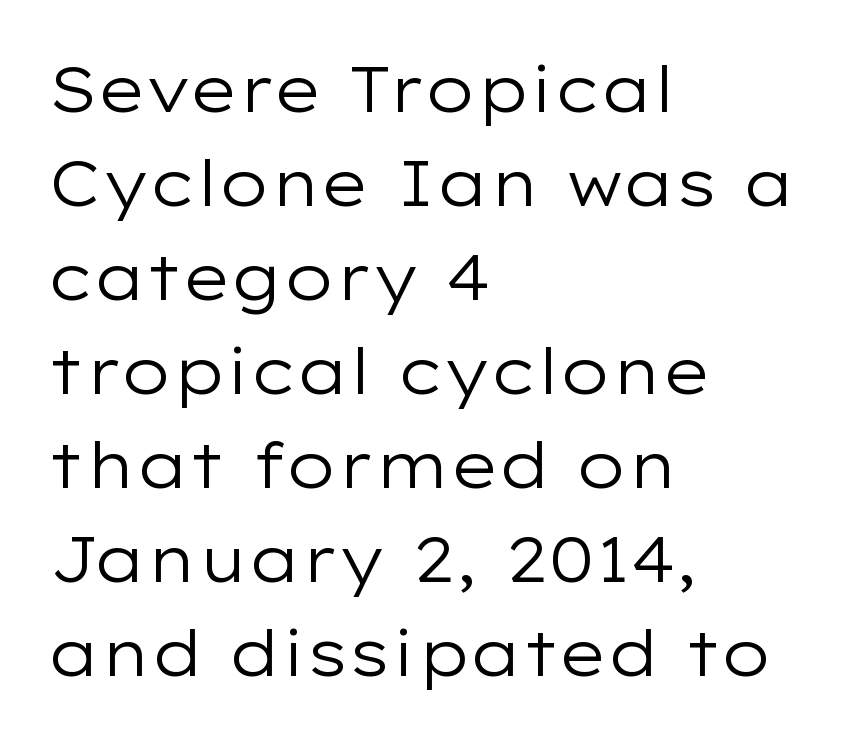
These lines sit exactly where default settings would place them. Compared with typical body copy, the letter spacing here is the same. Posture: upright roman. Do the characters align in a grid? No, the font is proportional. Check where the strokes stop: nothing finishes them off — pure sans.
